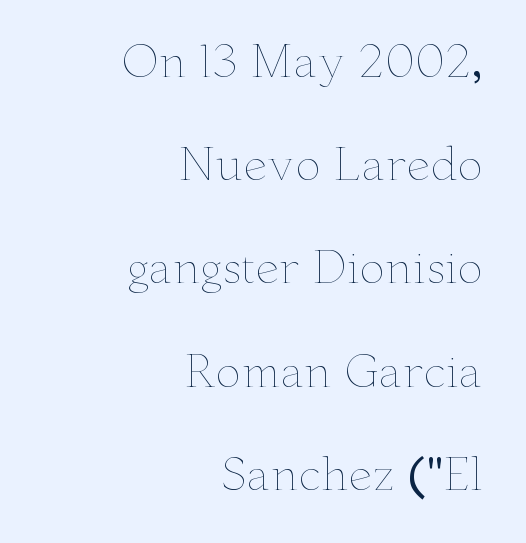
The image shows 43 px thin, wide type, upright; set right-aligned, loose line spacing (2.4x), normal letter spacing, not underlined; low stroke contrast and a small x-height.
